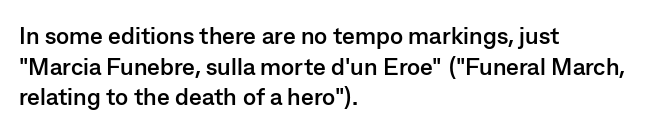
The image shows 24 px bold type, upright; set left-aligned, normal line spacing (1.28x), normal letter spacing, not underlined.
